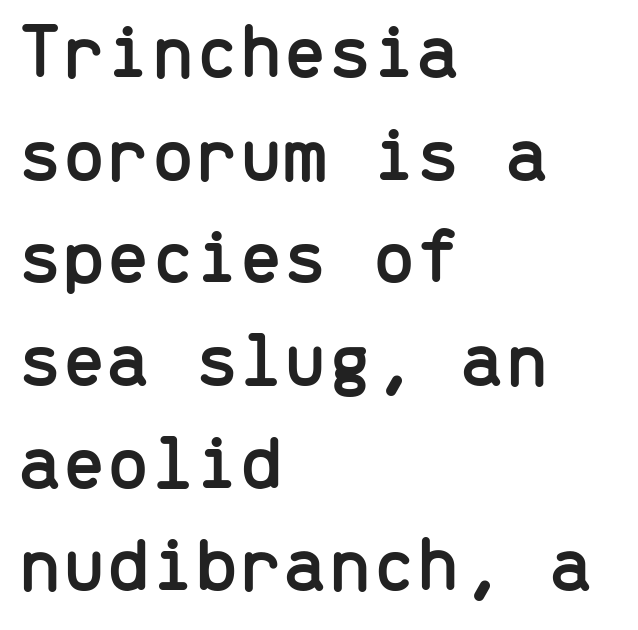
Standard letterfit; no display-style spreading of the glyphs. Spacing verdict: monospaced, one width for all characters. The rendering anchors every line to the left-hand side. Do the letters lean? They stand straight. Rule under the text: the space is simply empty. Evenly set lines give the paragraph a standard silhouette.
